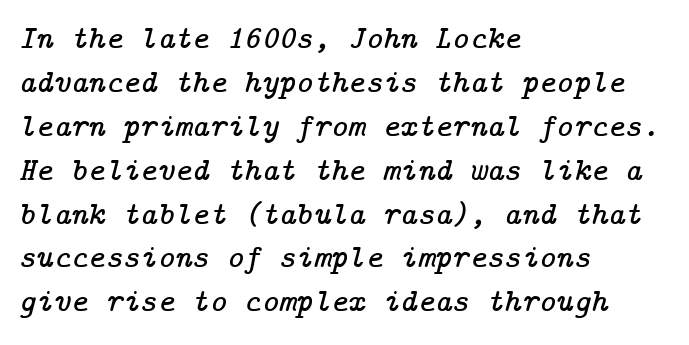
{"serif": "yes", "italic": "yes", "lean": "right", "slant_degrees": 14, "width": "normal", "stroke_contrast": "low", "x_height": "medium", "underline": "no", "align": "left", "line_spacing": "normal", "line_spacing_ratio": 1.33, "letter_spacing": "normal", "letter_spacing_em": 0.0, "glyph_px": 33}
